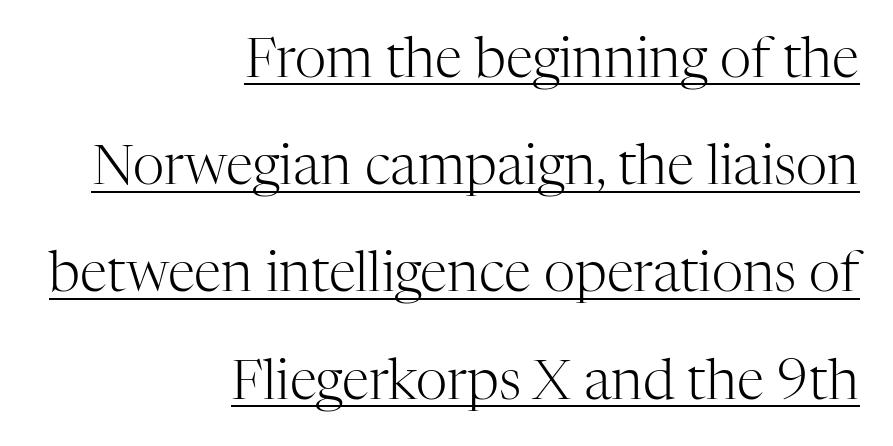
{"serif": "yes", "italic": "no", "bold": "no", "weight": "light", "width": "normal", "stroke_contrast": "high", "x_height": "medium", "monospaced": "no", "underline": "yes", "align": "right", "line_spacing": "loose", "line_spacing_ratio": 1.95, "letter_spacing": "normal", "letter_spacing_em": 0.0, "glyph_px": 55}
